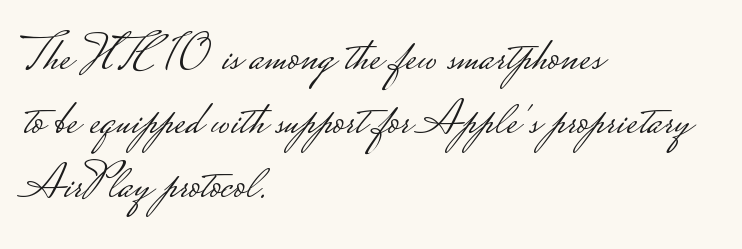
The letters carry no serifs — their stems end cleanly without finishing strokes. The space between consecutive lines is moderate. One-word summary of the alignment: left. Each word holds together tightly as a unit, with standard inter-letter gaps. The cut favours lightness, reaching ordinary text weight at its darkest.
